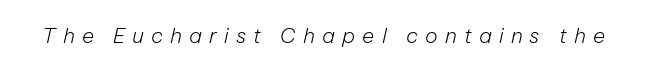
This rendering features lettering with no underline. The letters are spread apart with noticeably loose tracking. Unbolded letterforms with no extra heft. The text carries the slant typical of an italic or oblique font.
